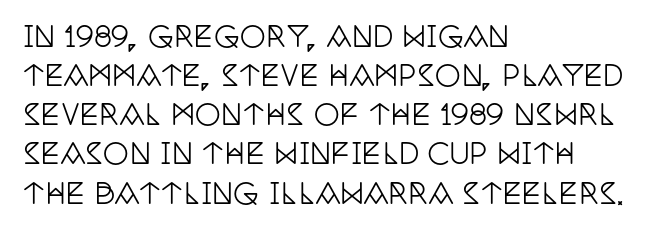
{"serif": "yes", "italic": "no", "width": "condensed", "stroke_contrast": "low", "x_height": "large", "monospaced": "no", "underline": "no", "align": "left", "line_spacing": "normal", "line_spacing_ratio": 1.35, "letter_spacing": "normal", "letter_spacing_em": 0.0, "glyph_px": 29}
